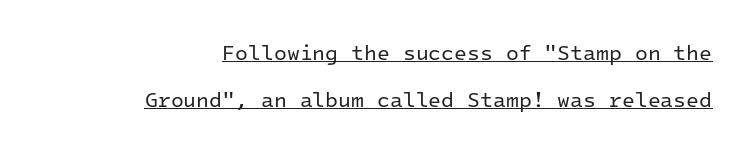
The image shows 21 px text type, upright; set right-aligned, loose line spacing (2.26x), normal letter spacing, underlined.
